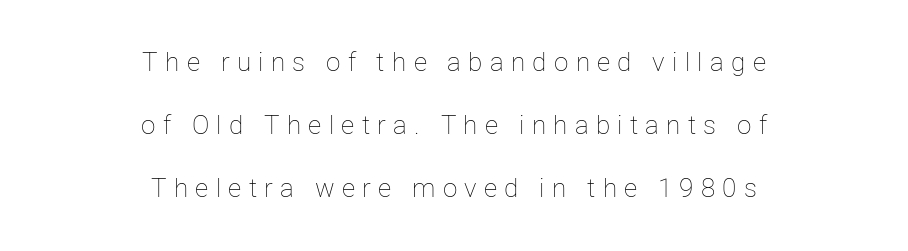
The image shows 26 px text type, upright; set centered, loose line spacing (2.42x), unusually wide letter spacing (+0.28 em), not underlined.
